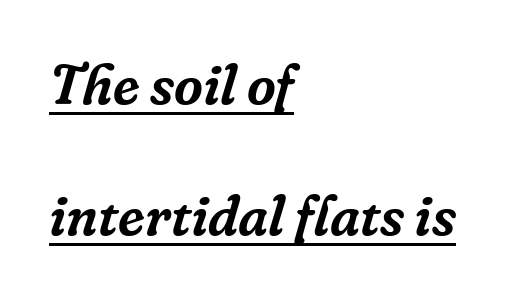
Q: Is the text italic (slanted)? A: Yes, it leans right by about 16 degrees.
Q: Is the typeface a serif or a sans-serif typeface? A: Serif.
Q: Is the text underlined? A: Yes.
Q: How is the paragraph aligned? A: Left-aligned.
Q: Is the spacing between letters normal or unusually wide? A: Normal.
Q: Is the spacing between lines tight, normal or loose? A: Loose.
Q: Width (condensed, normal, or wide)? A: Normal.
Q: Stroke contrast? A: Low.
Q: x-height? A: Medium.
Q: Monospaced? A: No.
